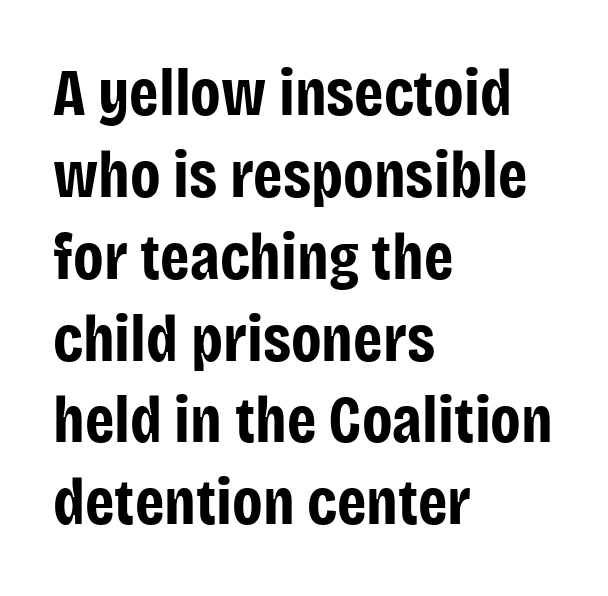
The image shows 66 px bold, condensed sans-serif type, upright; set left-aligned, line spacing 1.24x, normal letter spacing, not underlined; low stroke contrast and a large x-height.
